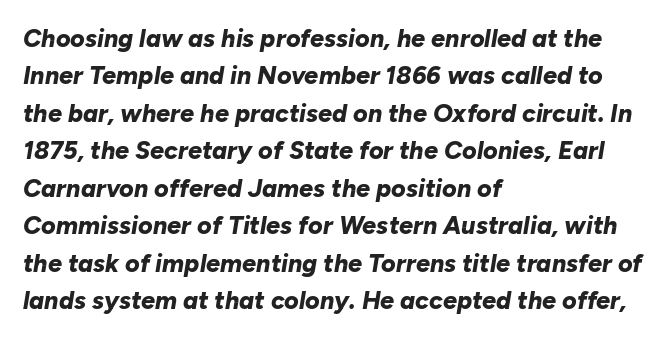
Anything drawn beneath the words? Only blank space. This sample uses an oblique cut, with every glyph tilted off the vertical. Heavy, bold letterforms. Inter-character spacing is left at the font's built-in metrics. Is the block centered? No — it sits flush against the left margin.
